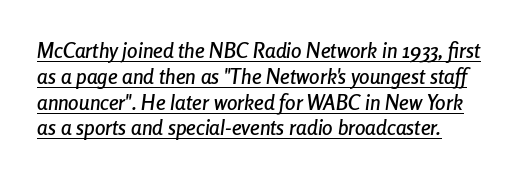
Q: Is the text italic (slanted)? A: Yes, it leans right by about 8 degrees.
Q: Is the text underlined? A: Yes.
Q: Is the spacing between letters normal or unusually wide? A: Normal.
